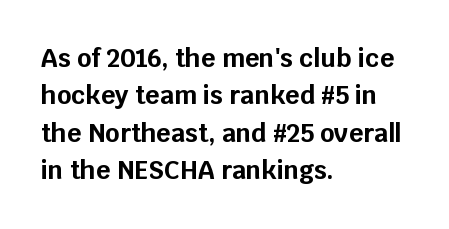
Baseline-to-baseline distance is the conventional proportion of letter height. The typesetter chose a ragged-right arrangement here. The zone under the glyphs is completely vacant. Typesetter's note: full bold, strokes at maximum text heaviness. In terms of posture, this sample is upright. The horizontal fit of the characters is conventional and even.
